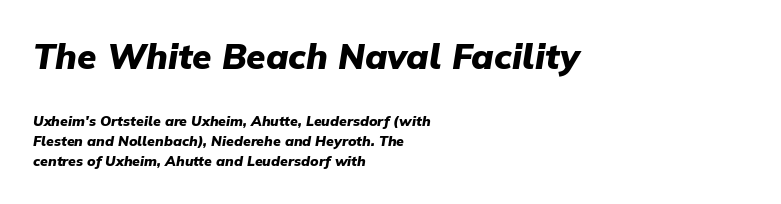
The face used here has a pronounced slope to its letters. Typesetter's note — upper block bumped up in size, lower block left smaller. Beneath every word, the page is bare. A full-strength bold gives these letters their thick strokes. The ragged edge is on the right, which tells us the setting is flush left.
